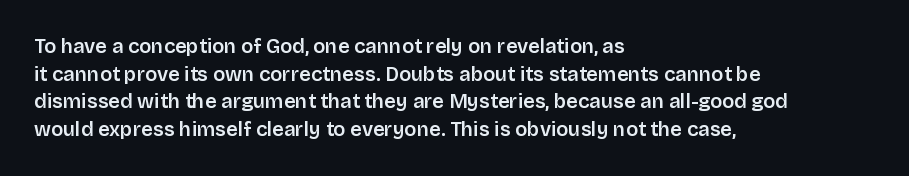
The rendering uses a moderate line-height, typical for paragraphs. Here the glyphs are tracked normally, forming tight word shapes. The lines are quadded left. Has an underline been added? It has not. The font is running at a semibold setting, under full bold.
